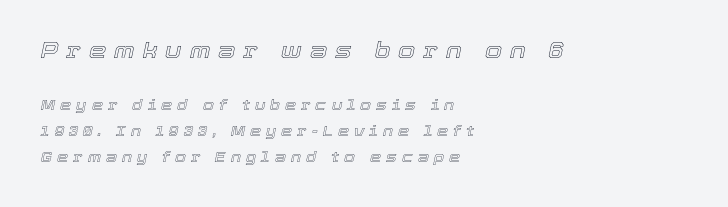
{"italic": "yes", "lean": "right", "slant_degrees": 12, "underline": "no", "align": "left", "line_spacing_ratio": 1.85, "letter_spacing": "wide", "letter_spacing_em": 0.36, "larger_block": "first", "size_ratio": 1.57, "glyph_px": 22}
